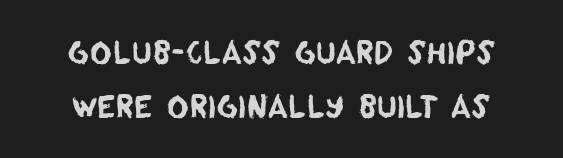
Q: Is the typeface a serif or a sans-serif typeface? A: Sans-serif.
Q: Is the text underlined? A: No.
Q: Is the spacing between letters normal or unusually wide? A: Normal.
Q: Width (condensed, normal, or wide)? A: Normal.
Q: Stroke contrast? A: Low.
Q: x-height? A: Large.
Q: Monospaced? A: No.
